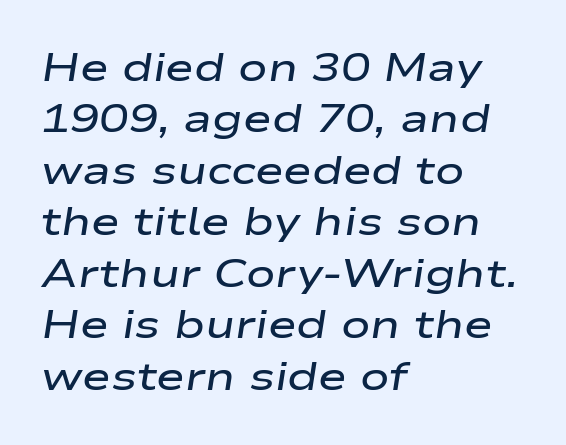
Compared with typical body copy, the letter spacing here is the same. It's the slanting kind of type. Which margin do the lines hug? The left one — the right edge is uneven. Baseline-to-baseline distance is the conventional proportion of letter height.
